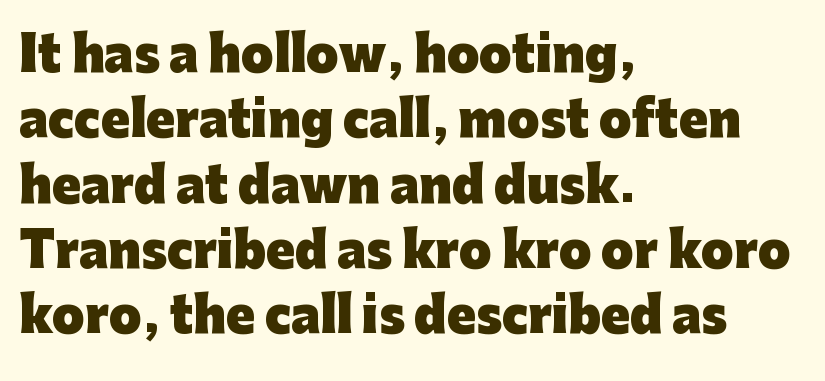
The image shows 47 px heavy sans-serif type, upright; set left-aligned, normal line spacing (1.39x), normal letter spacing, not underlined; low stroke contrast and a medium x-height.
